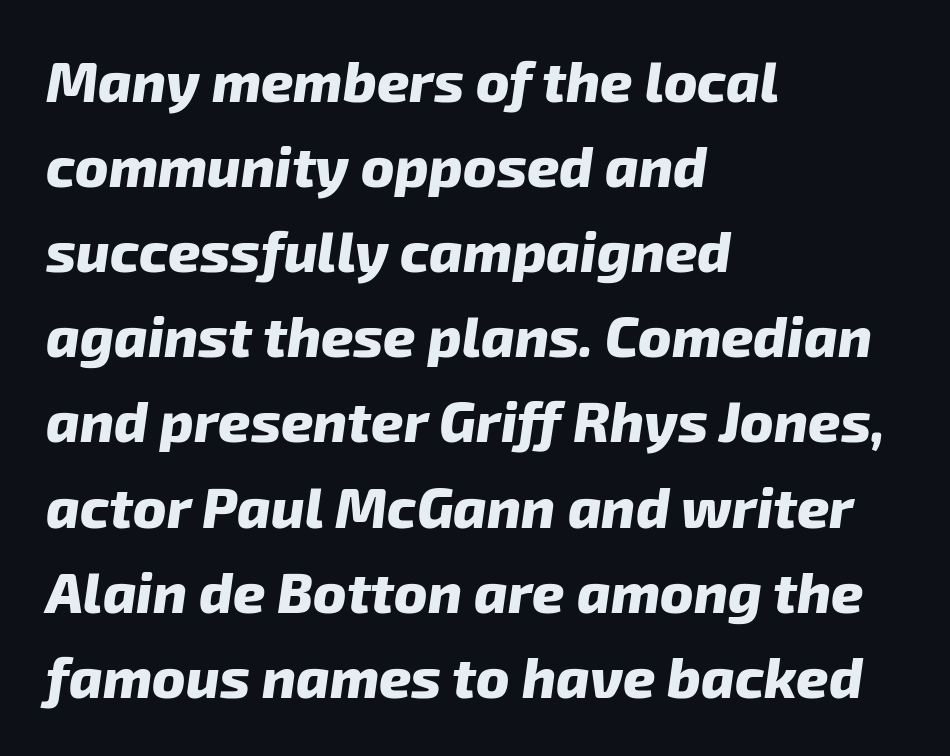
The vertical gap from one line to the next is medium. Proportional: the letters do not fall into vertical columns. Which margin do the lines hug? The left one — the right edge is uneven. Is the type bold? Yes — the strokes are clearly thick and heavy. The line texture is even and compact thanks to regular tracking. Italic? Definitely — the glyphs are oblique.
